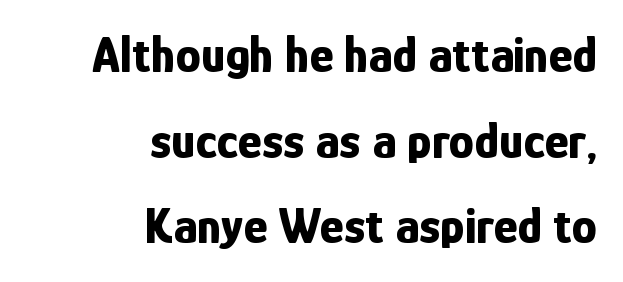
The image shows 51 px bold, condensed sans-serif type, upright; set right-aligned, normal line spacing (1.68x), normal letter spacing, not underlined; low stroke contrast and a medium x-height.
